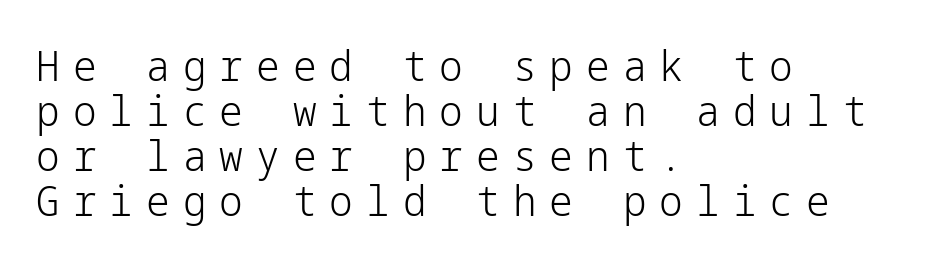
Q: Is the text bold? A: No.
Q: Is the text italic (slanted)? A: No, it is upright.
Q: Is the typeface a serif or a sans-serif typeface? A: Sans-serif.
Q: Is the text underlined? A: No.
Q: How is the paragraph aligned? A: Left-aligned.
Q: Is the spacing between letters normal or unusually wide? A: Unusually wide.
Q: Is the spacing between lines tight, normal or loose? A: Tight.
Q: Width (condensed, normal, or wide)? A: Normal.
Q: Stroke contrast? A: Low.
Q: x-height? A: Medium.
